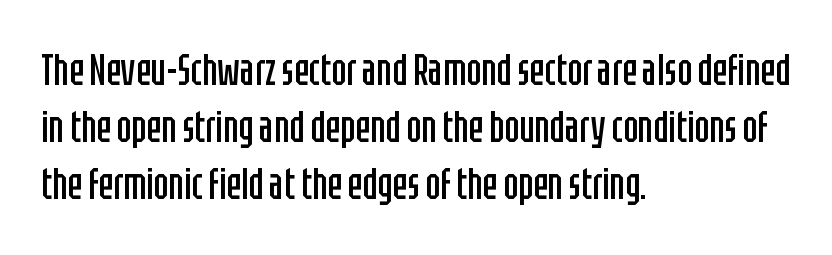
{"serif": "no", "italic": "no", "bold": "no", "weight": "regular", "width": "condensed", "stroke_contrast": "low", "x_height": "large", "monospaced": "no", "underline": "no", "align": "left", "line_spacing": "normal", "line_spacing_ratio": 1.3, "letter_spacing": "normal", "letter_spacing_em": 0.0, "glyph_px": 44}
